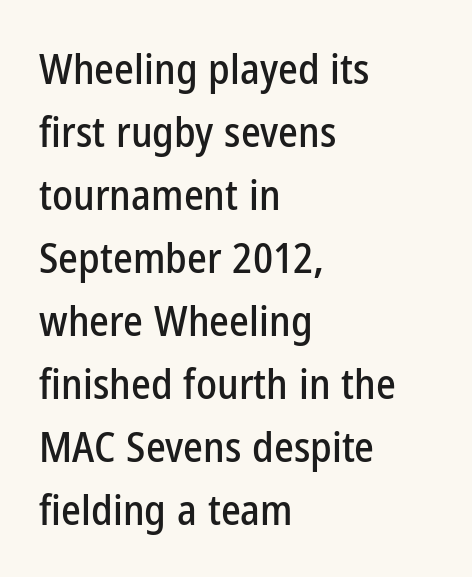
Looks like regular typesetting: each glyph gets only the width it needs. Unmarked baselines from the first word to the last. Where is the straight margin? On the left. Regarding leading, the lines here are spaced in the standard way.
